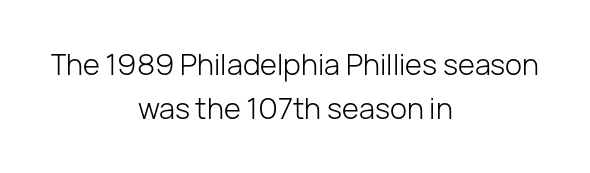
Q: Is the text bold? A: No.
Q: Is the text italic (slanted)? A: No, it is upright.
Q: Is the typeface a serif or a sans-serif typeface? A: Sans-serif.
Q: Is the text underlined? A: No.
Q: How is the paragraph aligned? A: Centered.
Q: Is the spacing between letters normal or unusually wide? A: Normal.
Q: Is the spacing between lines tight, normal or loose? A: Normal.
Q: Width (condensed, normal, or wide)? A: Normal.
Q: Stroke contrast? A: Low.
Q: x-height? A: Medium.
Q: Monospaced? A: No.
